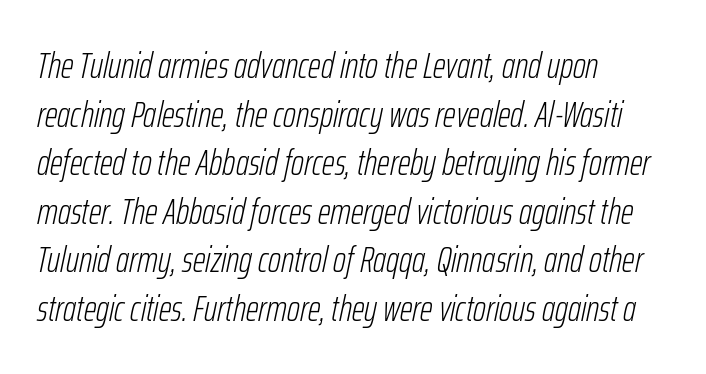
Q: Is the text bold? A: No.
Q: Is the text italic (slanted)? A: Yes, it leans right by about 12 degrees.
Q: Is the text underlined? A: No.
Q: How is the paragraph aligned? A: Left-aligned.
Q: Is the spacing between letters normal or unusually wide? A: Normal.
Q: Is the spacing between lines tight, normal or loose? A: Normal.
Q: Width (condensed, normal, or wide)? A: Condensed.
Q: Stroke contrast? A: Low.
Q: x-height? A: Medium.
Q: Monospaced? A: No.
